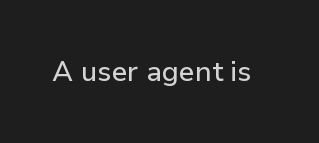
Tracking here is standard; glyphs follow each other at the usual distance. You can tell it's not italic because the verticals are truly vertical. Typographically, this falls in the sans-serif category. The letters advance in unequal steps, a hallmark of proportional type. No word sits above an underline.
